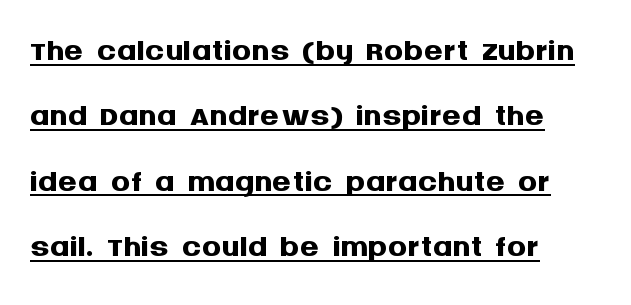
Q: Is the text bold? A: Yes.
Q: Is the text italic (slanted)? A: No, it is upright.
Q: Is the typeface a serif or a sans-serif typeface? A: Sans-serif.
Q: Is the text underlined? A: Yes.
Q: How is the paragraph aligned? A: Left-aligned.
Q: Is the spacing between letters normal or unusually wide? A: Normal.
Q: Is the spacing between lines tight, normal or loose? A: Normal.
Q: Width (condensed, normal, or wide)? A: Normal.
Q: Stroke contrast? A: Medium.
Q: x-height? A: Large.
Q: Monospaced? A: No.
